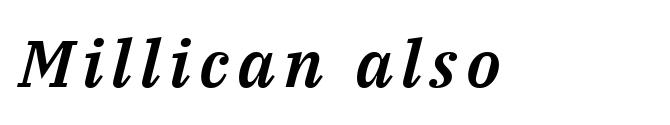
The image shows 66 px text type, italic (leaning right); set not underlined; medium stroke contrast and a medium x-height.
